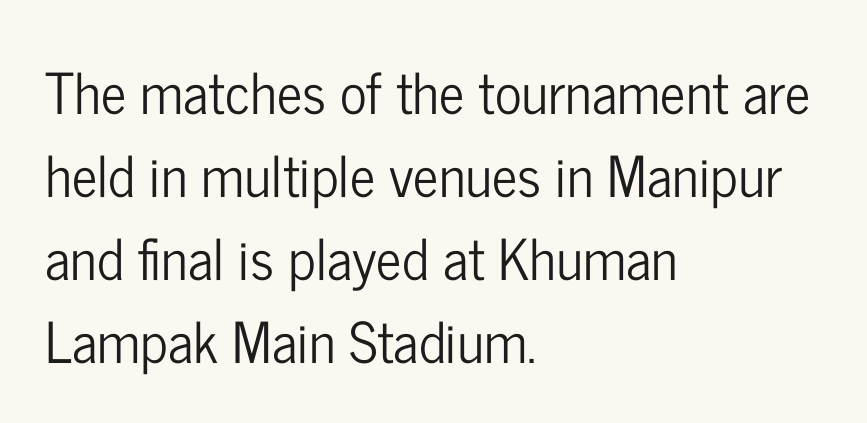
{"serif": "no", "italic": "no", "width": "condensed", "stroke_contrast": "low", "x_height": "medium", "monospaced": "no", "underline": "no", "align": "left", "line_spacing": "normal", "line_spacing_ratio": 1.48, "letter_spacing": "normal", "letter_spacing_em": 0.0, "glyph_px": 56}
